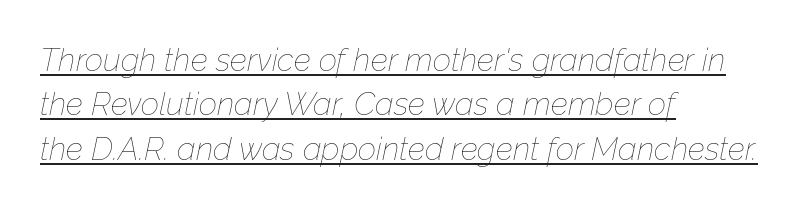
Q: Is the text bold? A: No.
Q: Is the text italic (slanted)? A: Yes, it leans right by about 12 degrees.
Q: Is the text underlined? A: Yes.
Q: How is the paragraph aligned? A: Left-aligned.
Q: Is the spacing between letters normal or unusually wide? A: Normal.
Q: Is the spacing between lines tight, normal or loose? A: Normal.
Q: Width (condensed, normal, or wide)? A: Normal.
Q: Stroke contrast? A: Low.
Q: x-height? A: Medium.
Q: Monospaced? A: No.
